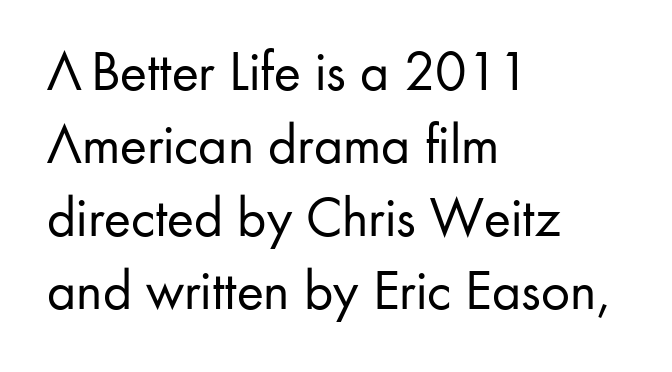
Think of a printed novel: that variable character pitch is what you see here. Line starts are locked; line ends wander. Each word holds together tightly as a unit, with standard inter-letter gaps. Stems here are at most as thick as an everyday book face. Plain, unruled lines of type.
